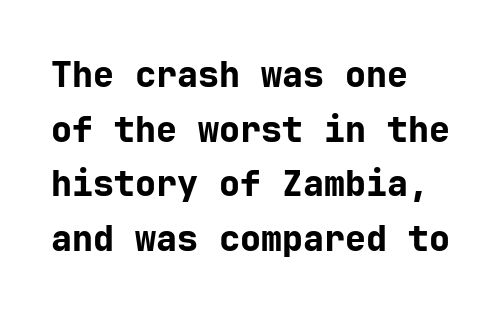
Q: Is the text bold? A: Yes.
Q: Is the text italic (slanted)? A: No, it is upright.
Q: Is the typeface a serif or a sans-serif typeface? A: Sans-serif.
Q: Is the text underlined? A: No.
Q: How is the paragraph aligned? A: Left-aligned.
Q: Is the spacing between letters normal or unusually wide? A: Normal.
Q: Is the spacing between lines tight, normal or loose? A: Normal.
Q: Width (condensed, normal, or wide)? A: Normal.
Q: Stroke contrast? A: Low.
Q: x-height? A: Medium.
